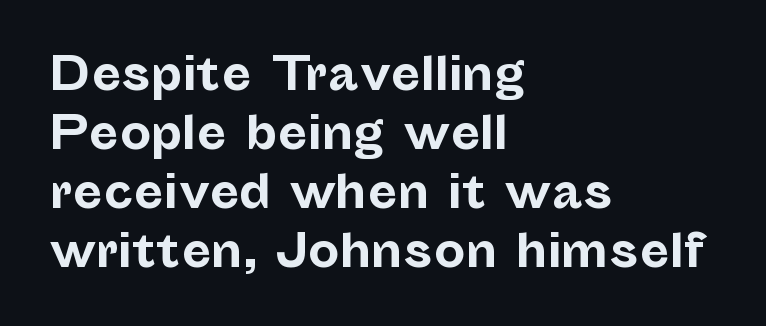
The specimen reads as upright at a glance. The rendering uses a bold face; every stroke is thick and dark. The glyphs are unaccompanied by any horizontal stroke below them. The rendering uses a moderate line-height, typical for paragraphs.
